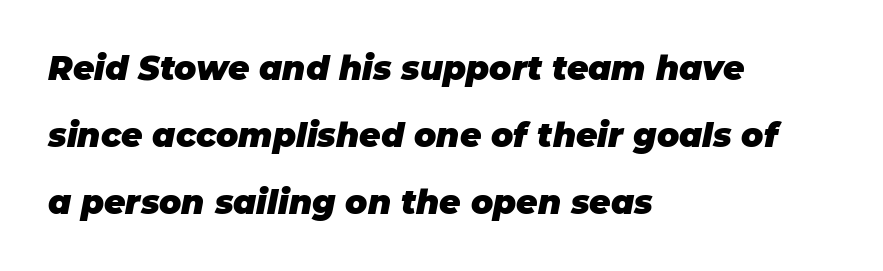
The image shows 33 px heavy type, italic (leaning right); set left-aligned, loose line spacing (2.03x), normal letter spacing, not underlined; low stroke contrast and a large x-height.
